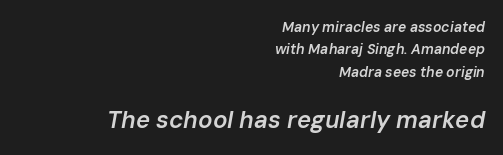
The zone under the glyphs is completely vacant. The typesetter chose a ragged-left arrangement here. The face used here is rendered with its standard letterfit. Look at the stroke-to-counter ratio: somewhat heavy, a semibold. Every character sits at an angle, as italics do. Scale increases going downward across the two blocks.
